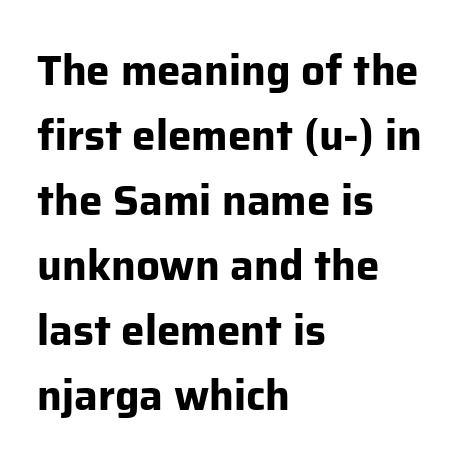
{"serif": "no", "italic": "no", "bold": "yes", "weight": "bold", "width": "normal", "stroke_contrast": "low", "x_height": "medium", "monospaced": "no", "underline": "no", "align": "left", "line_spacing": "normal", "line_spacing_ratio": 1.55, "letter_spacing": "normal", "letter_spacing_em": 0.0, "glyph_px": 42}
